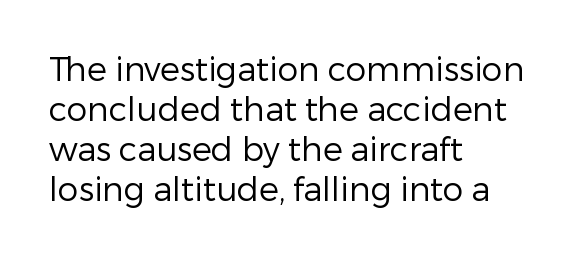
The image shows 33 px regular-weight sans-serif type, upright; set left-aligned, line spacing 1.21x, normal letter spacing, not underlined; low stroke contrast and a medium x-height.
